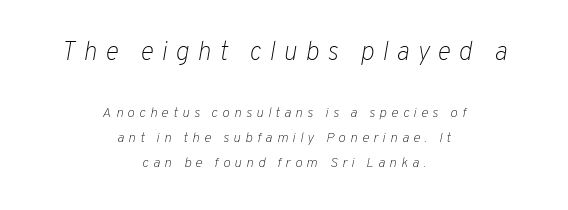
Q: Is the text bold? A: No.
Q: Is the text italic (slanted)? A: Yes, it leans right by about 10 degrees.
Q: Is the text underlined? A: No.
Q: How is the paragraph aligned? A: Centered.
Q: Is the spacing between letters normal or unusually wide? A: Unusually wide.
Q: Which block of text is set in a larger size, the first (top) or the second (bottom)? A: The first (top) one.
